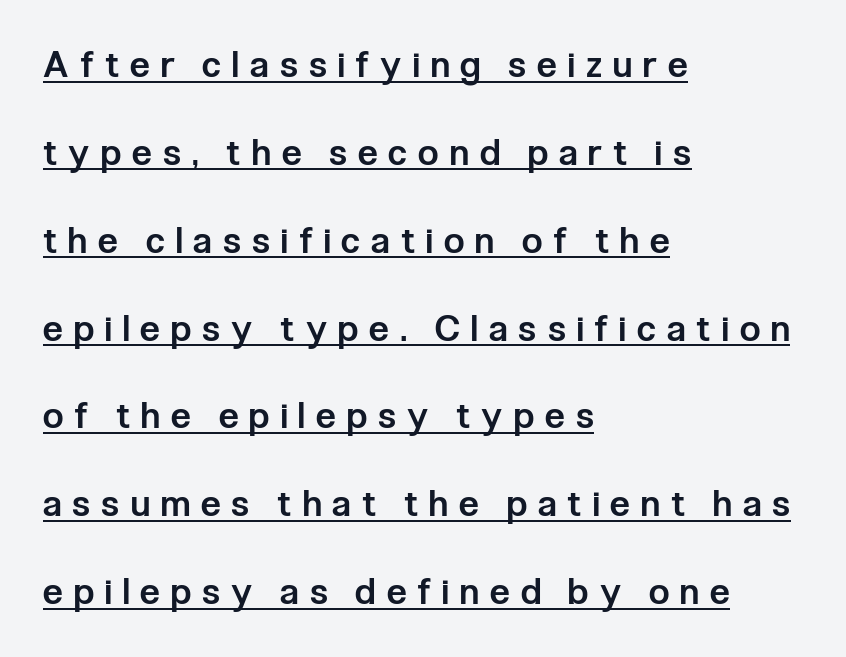
The tracking jumps out immediately: characters are airy and widely separated. The space between consecutive lines is lavish. The typesetting leans somewhat heavy: a semibold. You could not count columns in this text — the font is proportionally spaced. To sum up the face: it is a sans, with no serifs.
